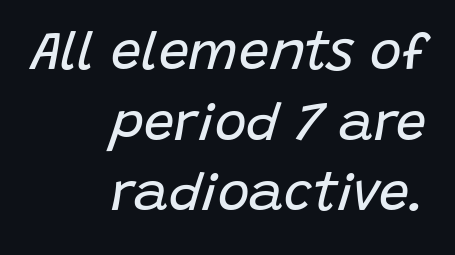
Q: Is the text bold? A: No.
Q: Is the text italic (slanted)? A: Yes, it leans right by about 15 degrees.
Q: Is the text underlined? A: No.
Q: How is the paragraph aligned? A: Right-aligned.
Q: Is the spacing between letters normal or unusually wide? A: Normal.
Q: Is the spacing between lines tight, normal or loose? A: Normal.
Q: Width (condensed, normal, or wide)? A: Normal.
Q: Stroke contrast? A: Low.
Q: x-height? A: Large.
Q: Monospaced? A: No.
